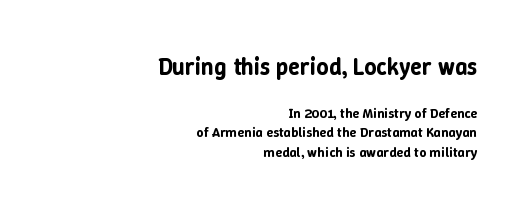
The image shows 24 px text type, upright; set right-aligned, normal line spacing (1.4x), normal letter spacing, not underlined; the first (top) block is 1.71x larger.
